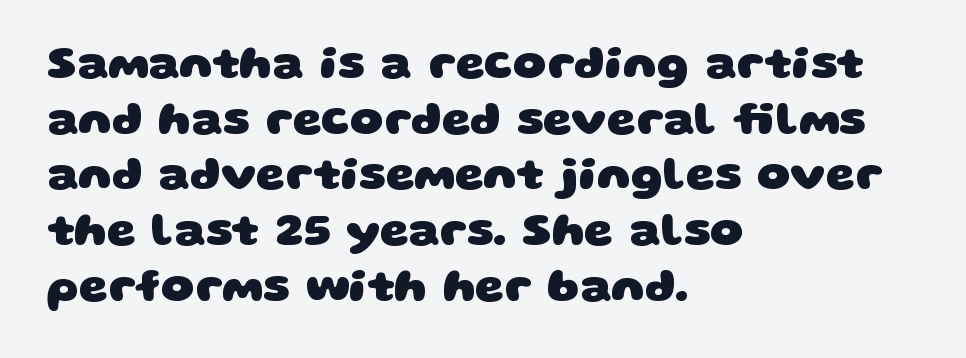
{"serif": "no", "bold": "yes", "weight": "heavy", "width": "wide", "stroke_contrast": "low", "x_height": "large", "monospaced": "no", "underline": "no", "align": "left", "line_spacing_ratio": 1.21, "letter_spacing": "normal", "letter_spacing_em": 0.0, "glyph_px": 46}
